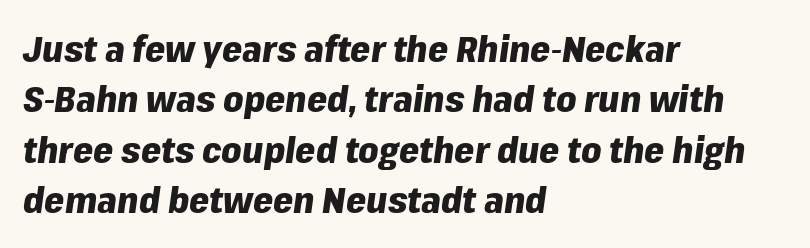
{"italic": "yes", "lean": "right", "slant_degrees": 8, "bold": "yes", "weight": "heavy", "width": "normal", "stroke_contrast": "low", "x_height": "medium", "monospaced": "no", "underline": "no", "align": "left", "line_spacing": "normal", "line_spacing_ratio": 1.4, "letter_spacing": "normal", "letter_spacing_em": 0.0, "glyph_px": 36}
